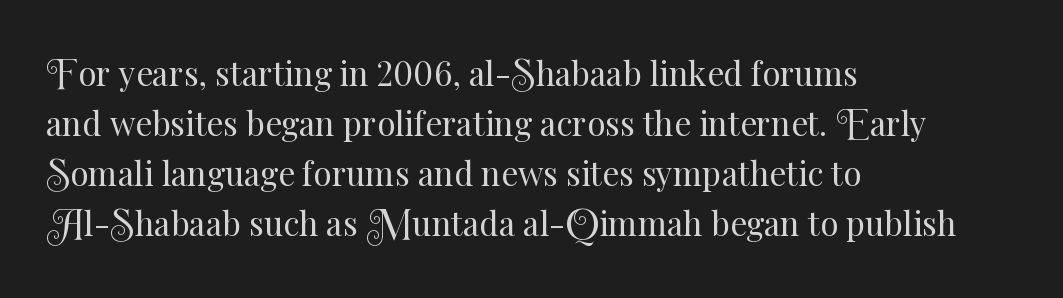
{"italic": "no", "bold": "no", "weight": "regular", "width": "normal", "stroke_contrast": "medium", "x_height": "small", "monospaced": "no", "underline": "no", "align": "left", "line_spacing": "normal", "line_spacing_ratio": 1.52, "letter_spacing": "normal", "letter_spacing_em": 0.0, "glyph_px": 33}
